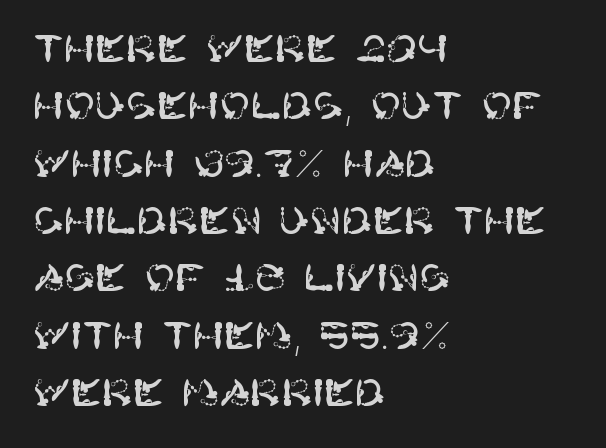
{"serif": "no", "italic": "no", "width": "normal", "stroke_contrast": "high", "x_height": "large", "underline": "no", "align": "left", "line_spacing": "normal", "line_spacing_ratio": 1.55, "letter_spacing": "normal", "letter_spacing_em": 0.0, "glyph_px": 37}
